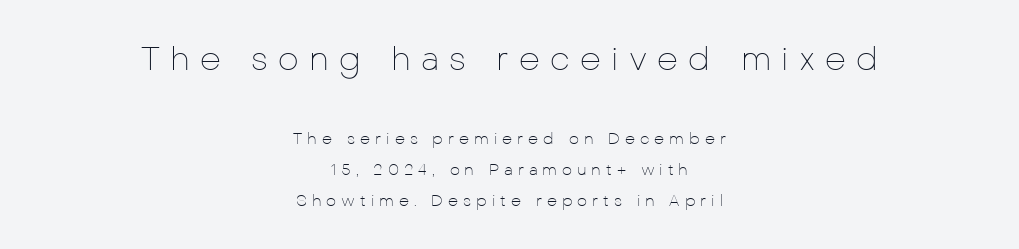
Q: Is the text bold? A: No.
Q: Is the text italic (slanted)? A: No, it is upright.
Q: Is the typeface a serif or a sans-serif typeface? A: Sans-serif.
Q: Is the text underlined? A: No.
Q: How is the paragraph aligned? A: Centered.
Q: Is the spacing between letters normal or unusually wide? A: Unusually wide.
Q: Is the spacing between lines tight, normal or loose? A: Loose.
Q: Which block of text is set in a larger size, the first (top) or the second (bottom)? A: The first (top) one.
Q: Width (condensed, normal, or wide)? A: Normal.
Q: Stroke contrast? A: Low.
Q: x-height? A: Medium.
Q: Monospaced? A: No.
